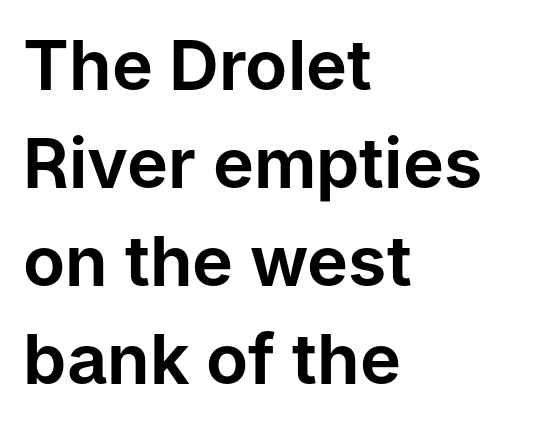
{"serif": "no", "italic": "no", "width": "normal", "stroke_contrast": "low", "x_height": "medium", "monospaced": "no", "underline": "no", "align": "left", "line_spacing": "normal", "line_spacing_ratio": 1.42, "letter_spacing": "normal", "letter_spacing_em": 0.0, "glyph_px": 69}
